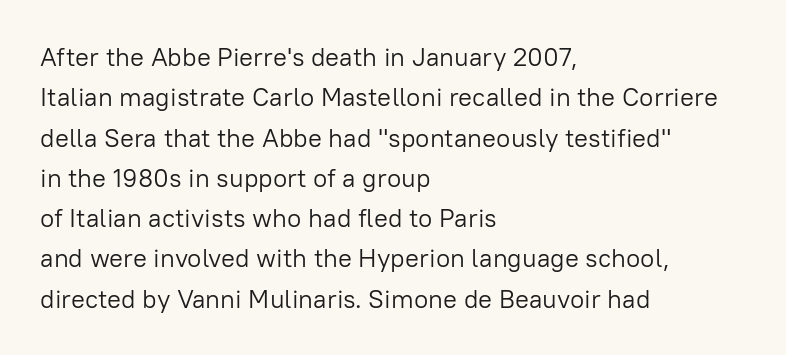
The image shows 26 px text type, upright; set left-aligned, normal line spacing (1.55x), normal letter spacing, not underlined.
